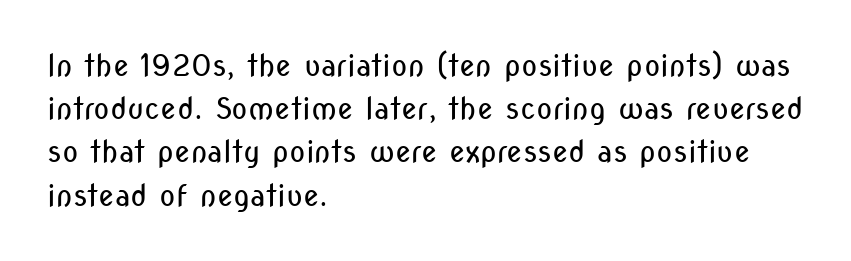
The image shows 30 px regular-weight, condensed sans-serif type, upright; set left-aligned, normal line spacing (1.44x), normal letter spacing, not underlined; low stroke contrast and a medium x-height.
